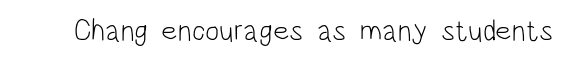
Q: Is the text bold? A: No.
Q: Is the text italic (slanted)? A: No, it is upright.
Q: Is the typeface a serif or a sans-serif typeface? A: Sans-serif.
Q: Is the text underlined? A: No.
Q: Is the spacing between letters normal or unusually wide? A: Normal.
Q: Width (condensed, normal, or wide)? A: Condensed.
Q: Stroke contrast? A: Low.
Q: x-height? A: Large.
Q: Monospaced? A: No.
